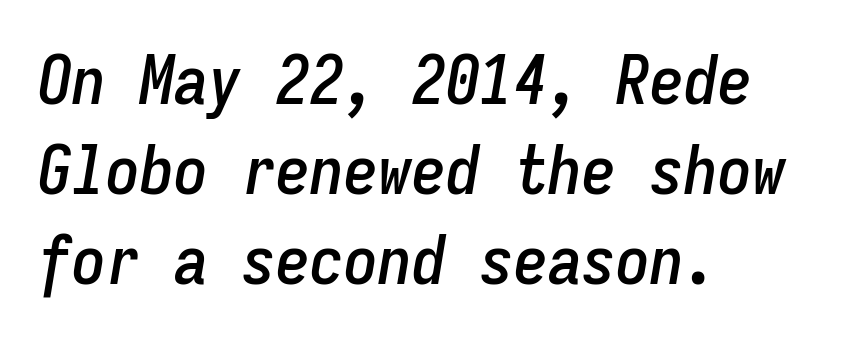
{"italic": "yes", "lean": "right", "slant_degrees": 9, "width": "condensed", "stroke_contrast": "low", "x_height": "medium", "monospaced": "yes", "underline": "no", "align": "left", "line_spacing": "normal", "line_spacing_ratio": 1.32, "letter_spacing": "normal", "letter_spacing_em": 0.0, "glyph_px": 68}
